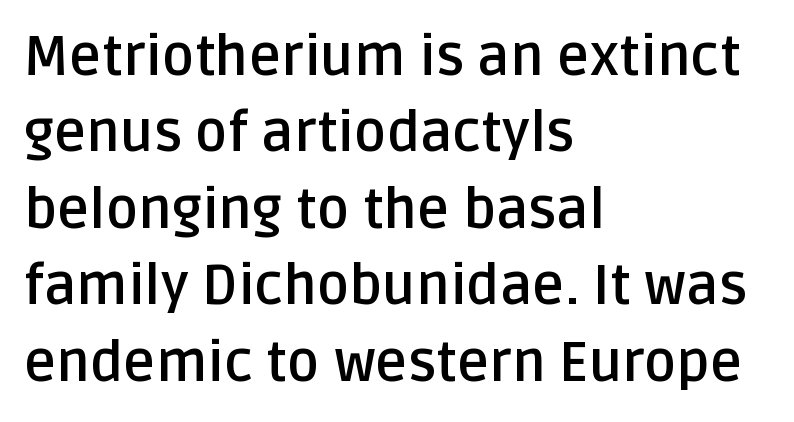
{"serif": "no", "italic": "no", "bold": "yes", "weight": "semibold", "width": "normal", "stroke_contrast": "low", "x_height": "large", "monospaced": "no", "underline": "no", "align": "left", "line_spacing": "normal", "line_spacing_ratio": 1.39, "letter_spacing": "normal", "letter_spacing_em": 0.0, "glyph_px": 55}
